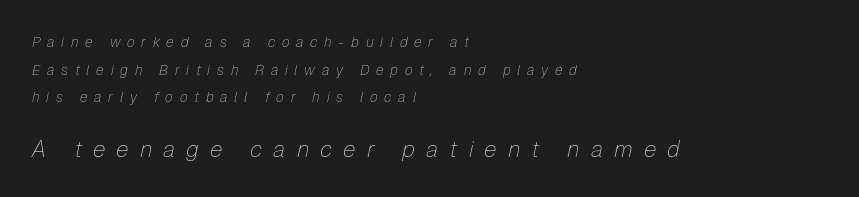
{"italic": "yes", "lean": "right", "slant_degrees": 12, "bold": "no", "underline": "no", "align": "left", "line_spacing": "loose", "line_spacing_ratio": 1.97, "letter_spacing": "wide", "letter_spacing_em": 0.48, "larger_block": "second", "size_ratio": 1.64, "glyph_px": 23}
